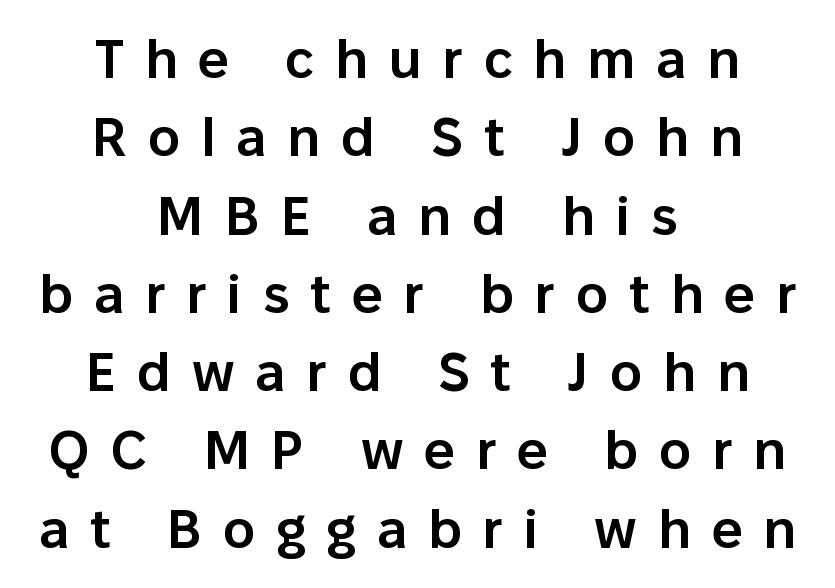
Q: Is the text bold? A: Semi-bold.
Q: Is the text italic (slanted)? A: No, it is upright.
Q: Is the typeface a serif or a sans-serif typeface? A: Sans-serif.
Q: Is the text underlined? A: No.
Q: How is the paragraph aligned? A: Centered.
Q: Is the spacing between letters normal or unusually wide? A: Unusually wide.
Q: Is the spacing between lines tight, normal or loose? A: Normal.
Q: Width (condensed, normal, or wide)? A: Normal.
Q: Stroke contrast? A: Low.
Q: x-height? A: Medium.
Q: Monospaced? A: No.
